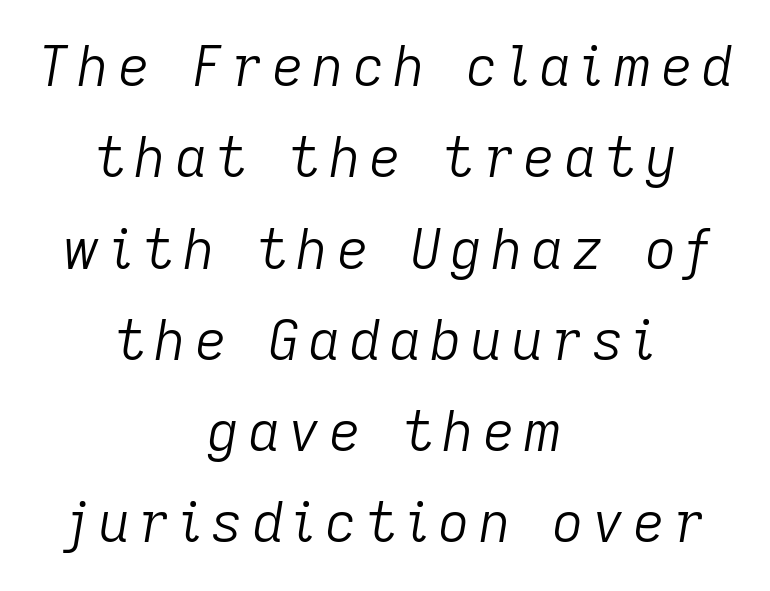
The image shows 55 px light type, italic (leaning right); set centered, normal line spacing (1.66x), not underlined; low stroke contrast and a medium x-height.
